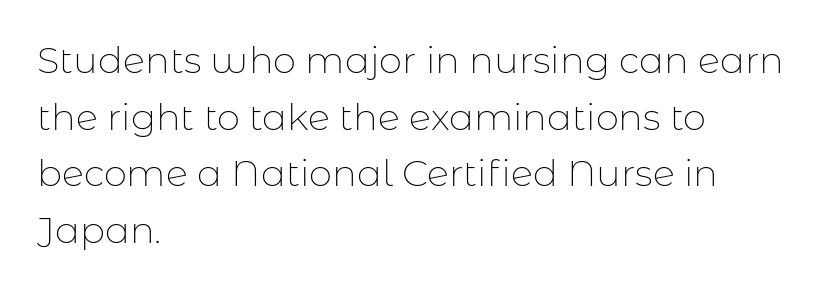
{"serif": "no", "italic": "no", "bold": "no", "weight": "thin", "width": "normal", "stroke_contrast": "low", "x_height": "medium", "monospaced": "no", "underline": "no", "align": "left", "line_spacing": "normal", "line_spacing_ratio": 1.53, "letter_spacing": "normal", "letter_spacing_em": 0.0, "glyph_px": 37}
